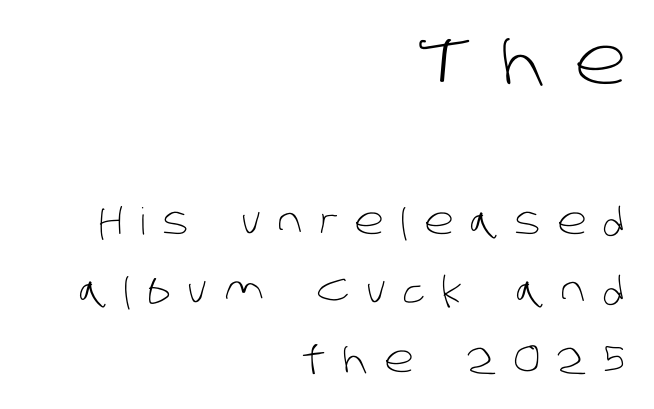
The image shows 65 px light sans-serif type; set right-aligned, line spacing 1.86x, unusually wide letter spacing (+0.45 em), not underlined; the first (top) block is 1.76x larger; low stroke contrast and a large x-height.
